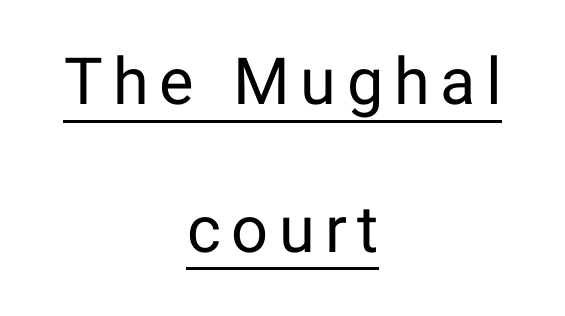
The image shows 65 px regular-weight sans-serif type, upright; set centered, loose line spacing (2.27x), underlined; low stroke contrast and a medium x-height.
